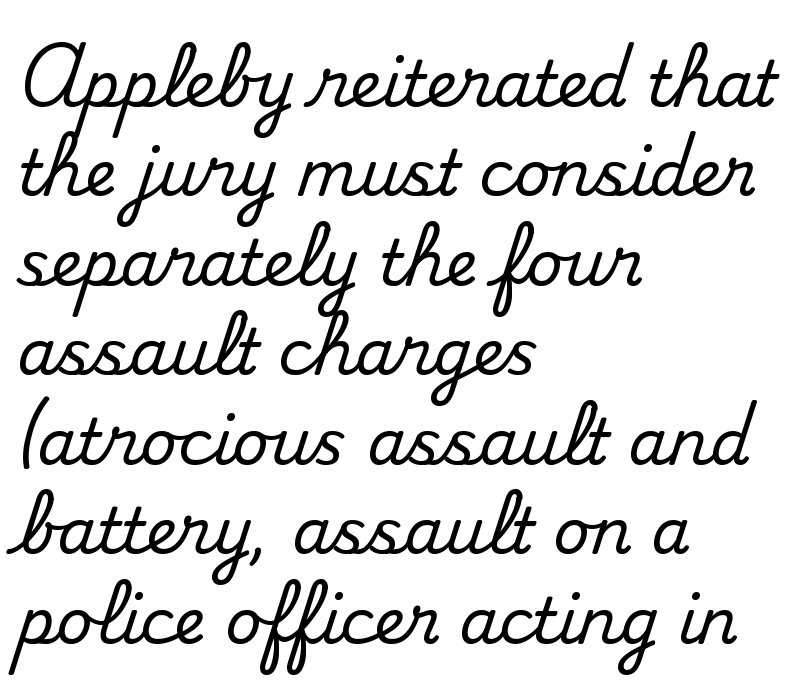
Successive baselines arrive at the customary interval. Line starts are locked; line ends wander. The passage shown is typed in a proportional face where columns would drift. The passage shown has conventional tracking throughout. Unmarked baselines from the first word to the last.
